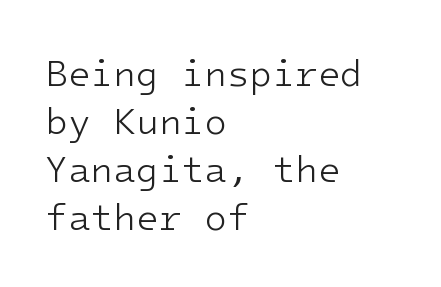
Q: Is the text bold? A: No.
Q: Is the text italic (slanted)? A: No, it is upright.
Q: Is the typeface a serif or a sans-serif typeface? A: Sans-serif.
Q: Is the text underlined? A: No.
Q: How is the paragraph aligned? A: Left-aligned.
Q: Is the spacing between letters normal or unusually wide? A: Normal.
Q: Is the spacing between lines tight, normal or loose? A: Normal.
Q: Width (condensed, normal, or wide)? A: Normal.
Q: Stroke contrast? A: Low.
Q: x-height? A: Medium.
Q: Monospaced? A: Yes.
